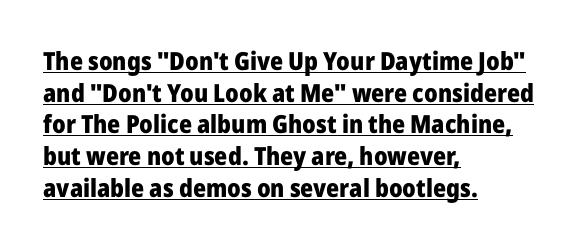
The rag falls on the right side of this text block. Vertical spacing — default. You can see a thin bar hugging the bottom of the glyphs. Emphasis by weight is at full strength: bold. These lines were composed using upright roman letters.
